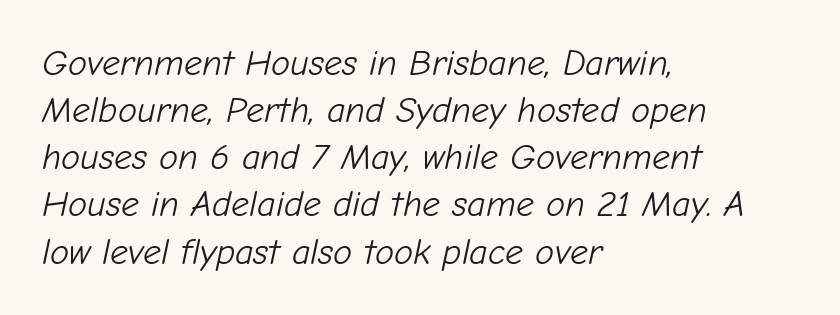
{"italic": "yes", "lean": "right", "slant_degrees": 12, "bold": "no", "weight": "light", "width": "normal", "stroke_contrast": "low", "x_height": "medium", "monospaced": "no", "underline": "no", "align": "left", "line_spacing": "normal", "line_spacing_ratio": 1.31, "letter_spacing": "normal", "letter_spacing_em": 0.0, "glyph_px": 36}
